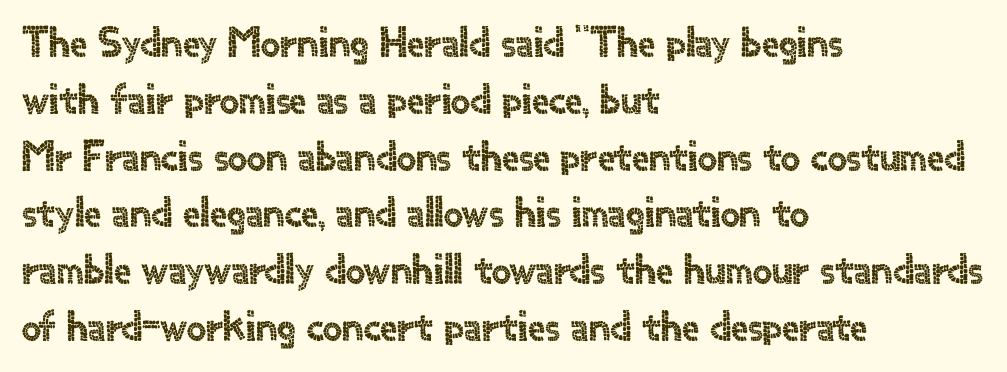
Short note: letters normally spaced. Think of a printed novel: that variable character pitch is what you see here. What kind of face is this? One without serifs — a sans. Descenders are the only things crossing below the line. Quick note: not italic, upright. The typesetter chose a ragged-right arrangement here.
